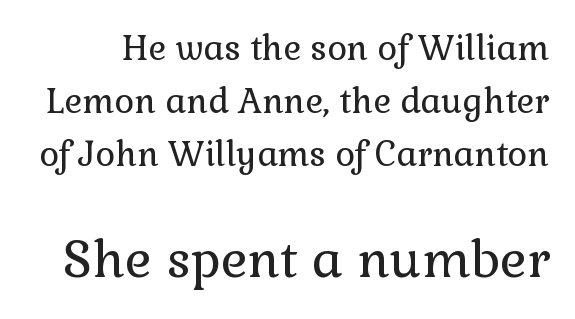
Regarding serifs, this sample has them. Default kerning and tracking; the words read as compact shapes. The letters advance in unequal steps, a hallmark of proportional type. The lettering stays uniformly vertical, giving the passage a roman look. The face looks like a standard text weight, possibly lighter.
